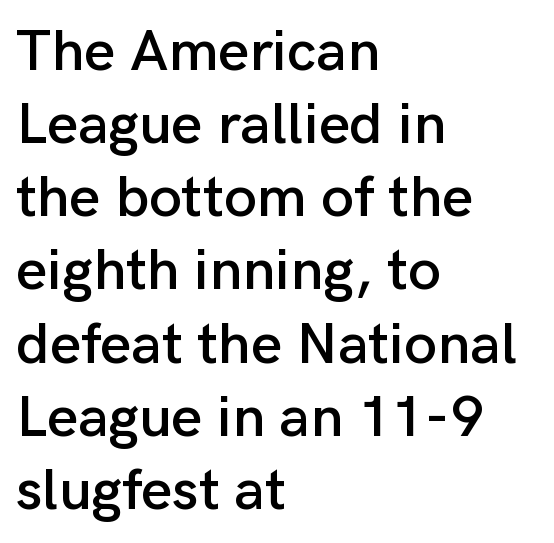
Q: Is the text italic (slanted)? A: No, it is upright.
Q: Is the typeface a serif or a sans-serif typeface? A: Sans-serif.
Q: Is the text underlined? A: No.
Q: How is the paragraph aligned? A: Left-aligned.
Q: Is the spacing between letters normal or unusually wide? A: Normal.
Q: Width (condensed, normal, or wide)? A: Normal.
Q: Stroke contrast? A: Low.
Q: x-height? A: Medium.
Q: Monospaced? A: No.
